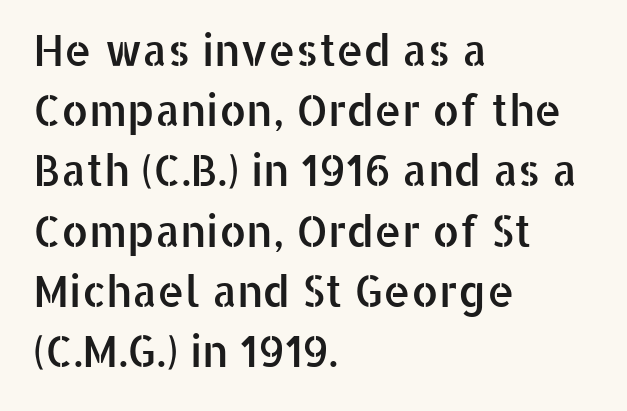
{"serif": "no", "italic": "no", "width": "normal", "stroke_contrast": "low", "x_height": "medium", "monospaced": "no", "underline": "no", "align": "left", "line_spacing": "normal", "line_spacing_ratio": 1.4, "letter_spacing": "normal", "letter_spacing_em": 0.0, "glyph_px": 43}
